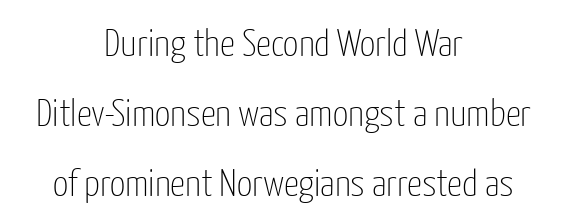
The rendering uses natural spacing where letterforms have individual widths. Quick note: not italic, upright. You can tell from the bare stems that sans-serif type was used. Compared with a typical body face, this is equally light or lighter still.
